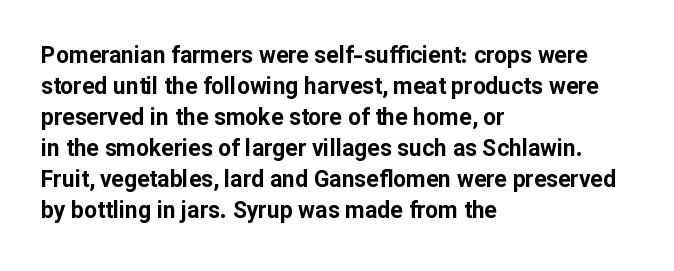
Q: Is the text bold? A: Yes.
Q: Is the text italic (slanted)? A: No, it is upright.
Q: Is the text underlined? A: No.
Q: How is the paragraph aligned? A: Left-aligned.
Q: Is the spacing between letters normal or unusually wide? A: Normal.
Q: Is the spacing between lines tight, normal or loose? A: Normal.
